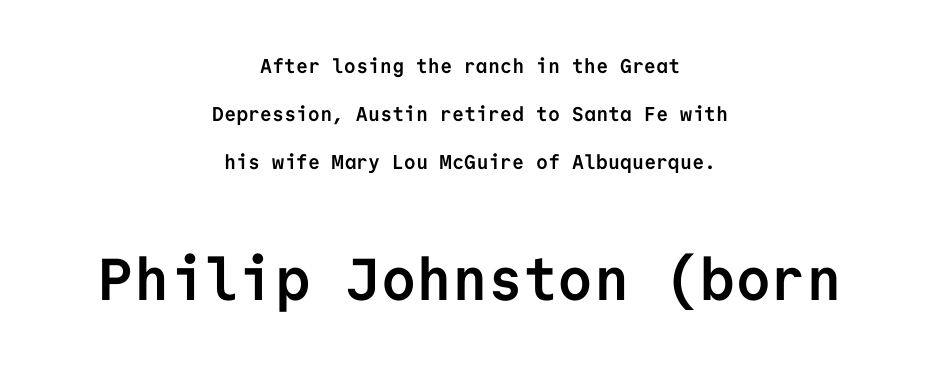
{"serif": "no", "italic": "no", "bold": "yes", "weight": "semibold", "width": "normal", "stroke_contrast": "low", "x_height": "medium", "monospaced": "yes", "underline": "no", "align": "center", "line_spacing": "loose", "line_spacing_ratio": 2.39, "letter_spacing": "normal", "letter_spacing_em": 0.0, "larger_block": "second", "size_ratio": 2.95, "glyph_px": 59}
